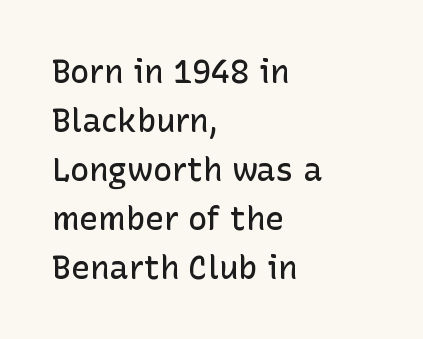
The image shows 32 px semibold sans-serif type, upright; set left-aligned, normal line spacing (1.53x), normal letter spacing, not underlined; low stroke contrast and a medium x-height.
